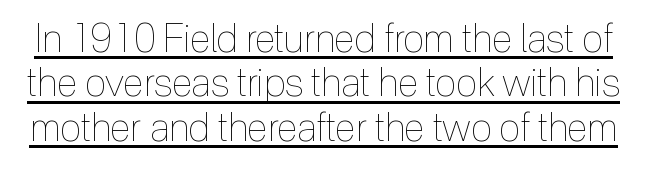
{"italic": "no", "bold": "no", "weight": "thin", "width": "condensed", "x_height": "medium", "monospaced": "no", "underline": "yes", "line_spacing": "tight", "line_spacing_ratio": 1.14, "letter_spacing": "normal", "letter_spacing_em": 0.0, "glyph_px": 39}
